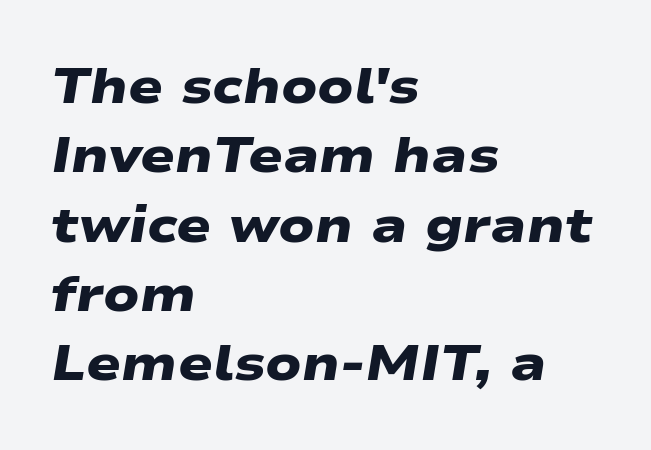
The image shows 51 px heavy, wide sans-serif type; set left-aligned, normal line spacing (1.36x), normal letter spacing, not underlined; low stroke contrast and a medium x-height.
